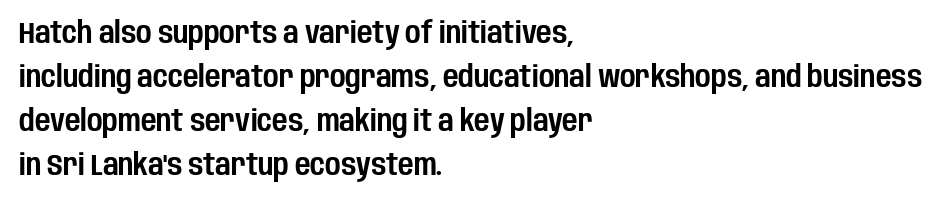
Reading down the block, your eye returns to a fixed left position each line. Tracking value appears to be zero — textbook default spacing. The space directly below the letters is spotless. If you measured baseline to baseline, you'd find a middling distance. Nothing sits at the stroke ends, so this counts as sans-serif. Posture: straight, roman, zero tilt.
